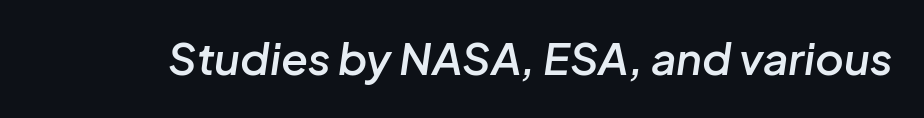
Q: Is the text bold? A: Semi-bold.
Q: Is the text italic (slanted)? A: Yes, it leans right by about 8 degrees.
Q: Is the text underlined? A: No.
Q: Is the spacing between letters normal or unusually wide? A: Normal.
Q: Width (condensed, normal, or wide)? A: Normal.
Q: Stroke contrast? A: Low.
Q: x-height? A: Medium.
Q: Monospaced? A: No.
